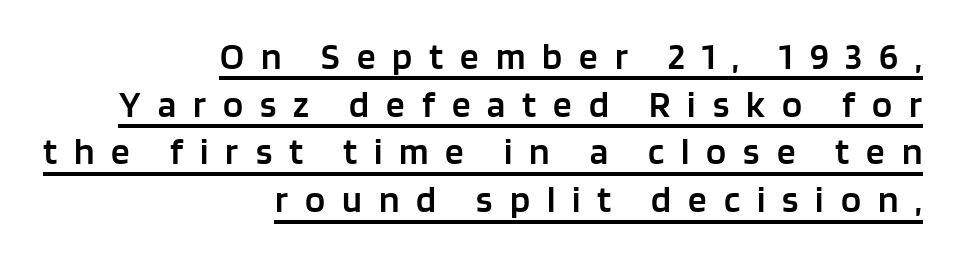
Q: Is the text bold? A: Semi-bold.
Q: Is the text italic (slanted)? A: No, it is upright.
Q: Is the typeface a serif or a sans-serif typeface? A: Sans-serif.
Q: Is the text underlined? A: Yes.
Q: How is the paragraph aligned? A: Right-aligned.
Q: Is the spacing between letters normal or unusually wide? A: Unusually wide.
Q: Is the spacing between lines tight, normal or loose? A: Normal.
Q: Width (condensed, normal, or wide)? A: Normal.
Q: Stroke contrast? A: Low.
Q: x-height? A: Large.
Q: Monospaced? A: No.
